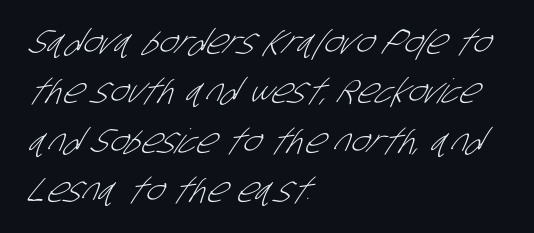
Q: Is the text bold? A: No.
Q: Is the typeface a serif or a sans-serif typeface? A: Sans-serif.
Q: Is the text underlined? A: No.
Q: How is the paragraph aligned? A: Left-aligned.
Q: Is the spacing between letters normal or unusually wide? A: Normal.
Q: Is the spacing between lines tight, normal or loose? A: Normal.
Q: Width (condensed, normal, or wide)? A: Condensed.
Q: Stroke contrast? A: Low.
Q: x-height? A: Large.
Q: Monospaced? A: No.
